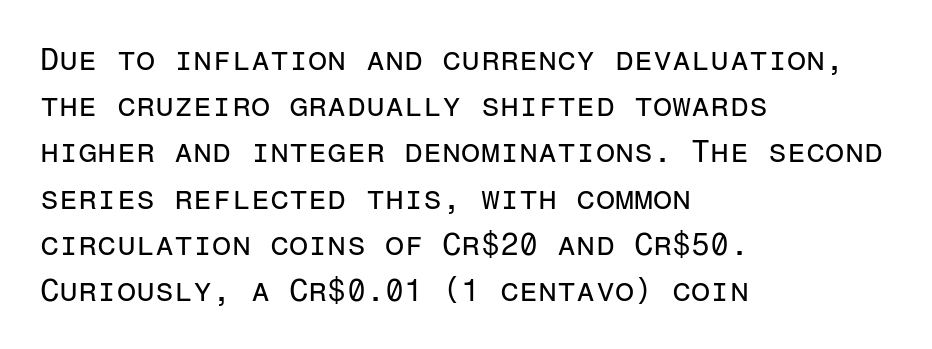
The image shows 31 px regular-weight sans-serif type, upright, monospaced; set left-aligned, normal line spacing (1.49x), normal letter spacing, not underlined; low stroke contrast and a medium x-height.
